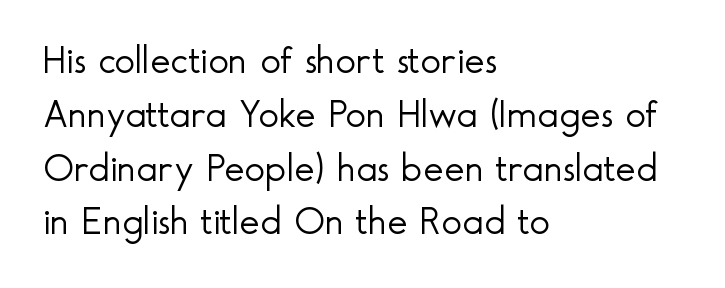
Q: Is the text bold? A: No.
Q: Is the text italic (slanted)? A: No, it is upright.
Q: Is the typeface a serif or a sans-serif typeface? A: Sans-serif.
Q: Is the text underlined? A: No.
Q: How is the paragraph aligned? A: Left-aligned.
Q: Is the spacing between letters normal or unusually wide? A: Normal.
Q: Is the spacing between lines tight, normal or loose? A: Normal.
Q: Width (condensed, normal, or wide)? A: Normal.
Q: x-height? A: Small.
Q: Monospaced? A: No.
